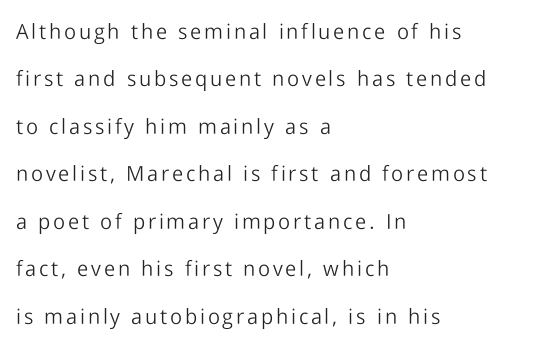
The image shows 21 px text type, upright; set left-aligned, loose line spacing (2.26x), not underlined.
